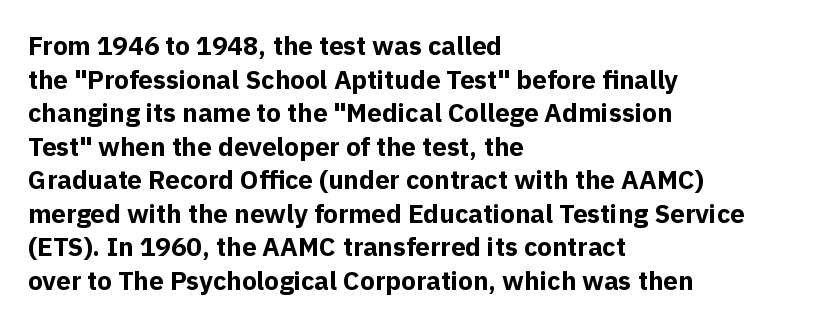
Q: Is the text bold? A: Yes.
Q: Is the text italic (slanted)? A: No, it is upright.
Q: Is the text underlined? A: No.
Q: How is the paragraph aligned? A: Left-aligned.
Q: Is the spacing between letters normal or unusually wide? A: Normal.
Q: Is the spacing between lines tight, normal or loose? A: Normal.
